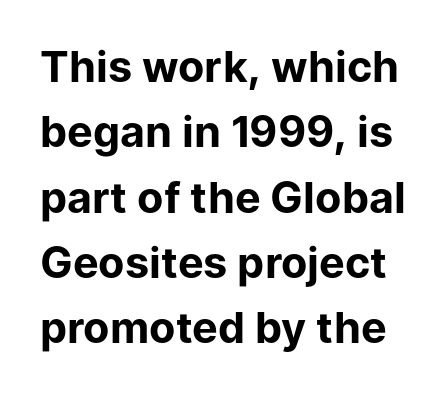
Examine the stroke ends and you'll find no serifs. The gaps between neighbouring characters are ordinary and unremarkable. Ascenders rise straight up at ninety degrees. Is this a fixed-width face? No — the glyphs have proportional, varying widths.
